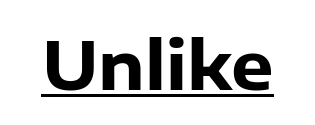
{"serif": "no", "italic": "no", "bold": "yes", "weight": "heavy", "width": "normal", "stroke_contrast": "low", "x_height": "medium", "monospaced": "no", "underline": "yes", "letter_spacing": "normal", "letter_spacing_em": 0.0, "glyph_px": 67}
